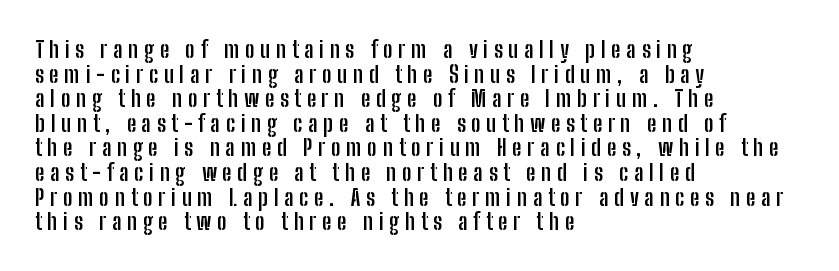
The image shows 23 px bold type, upright; set left-aligned, tight line spacing (1.07x), unusually wide letter spacing (+0.25 em), not underlined.
